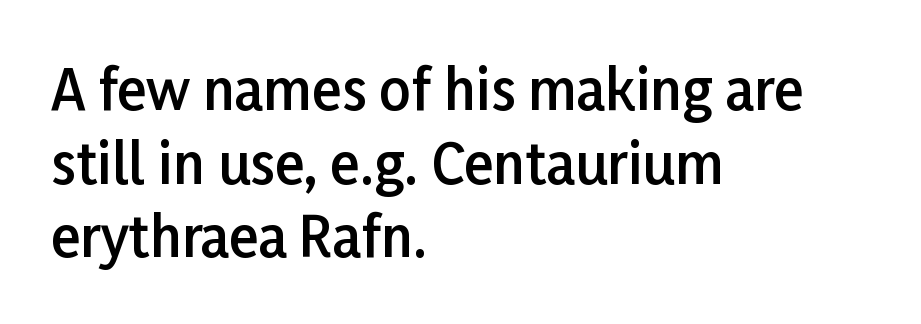
Regarding serifs, this sample does without them. Compared with typical paragraphs, the rows here are spaced about the same. Inter-character spacing is left at the font's built-in metrics. Where is the straight margin? On the left. Is this a fixed-width face? No — the glyphs have proportional, varying widths. Just letters on the line, the space beneath them empty.
